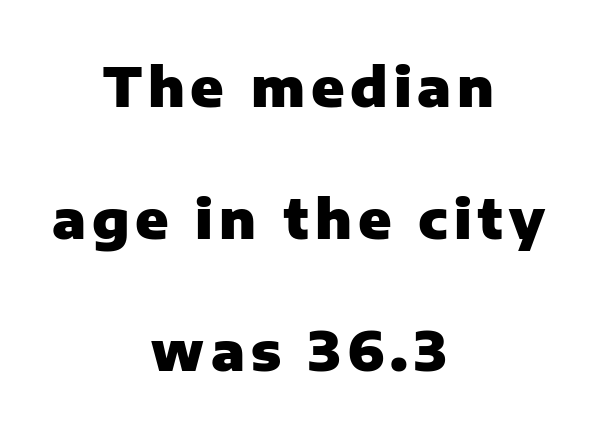
The image shows 54 px heavy sans-serif type, upright; set centered, loose line spacing (2.44x), not underlined; low stroke contrast and a medium x-height.
